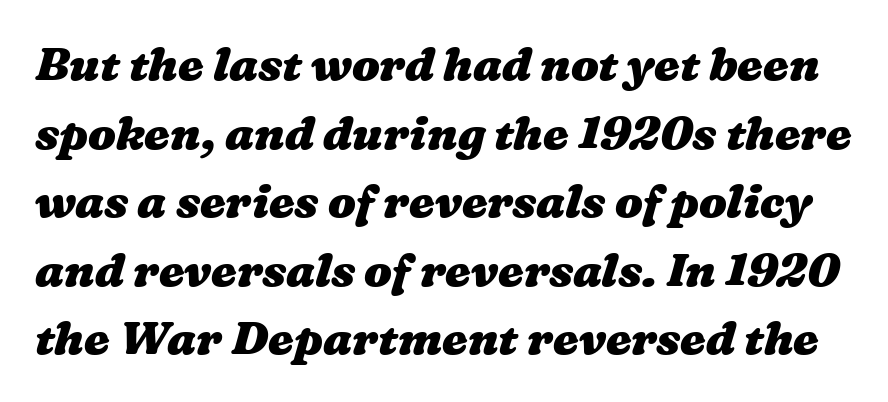
Q: Is the text bold? A: Yes.
Q: Is the text underlined? A: No.
Q: Is the spacing between letters normal or unusually wide? A: Normal.
Q: Is the spacing between lines tight, normal or loose? A: Normal.
Q: Width (condensed, normal, or wide)? A: Wide.
Q: Stroke contrast? A: Medium.
Q: x-height? A: Medium.
Q: Monospaced? A: No.
